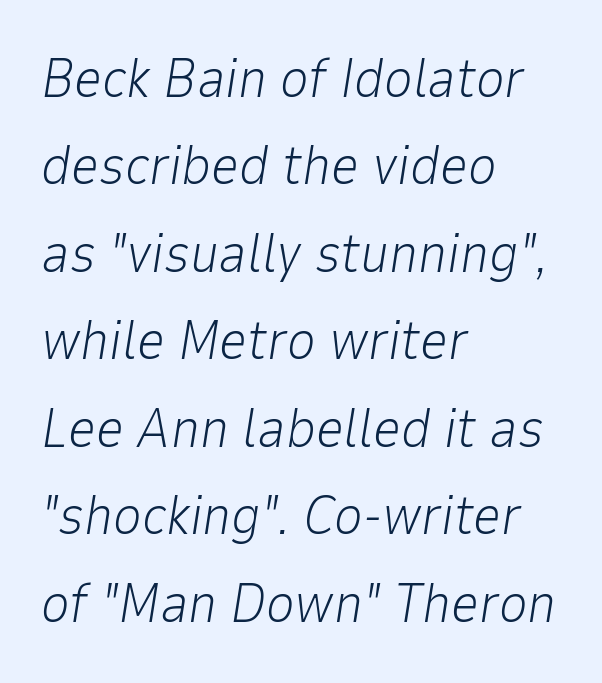
The image shows 55 px light type, italic (leaning right); set left-aligned, normal line spacing (1.59x), normal letter spacing, not underlined; low stroke contrast and a medium x-height.
